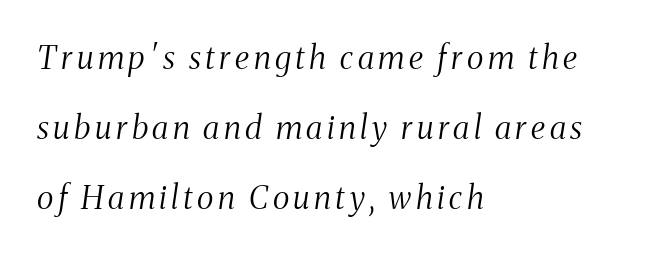
The image shows 32 px light, condensed serif type, italic (leaning right); set left-aligned, loose line spacing (2.18x), not underlined; medium stroke contrast and a medium x-height.
